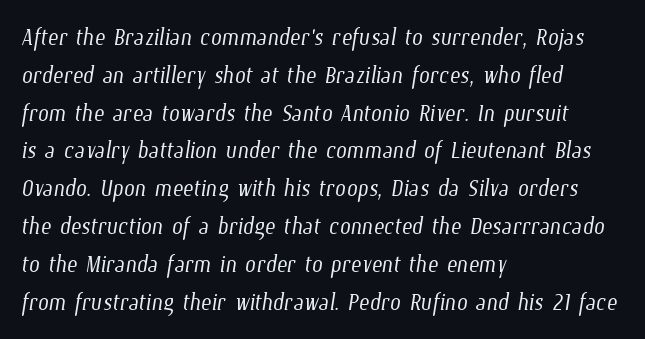
The image shows 31 px light, condensed type; set left-aligned, line spacing 1.22x, normal letter spacing, not underlined; low stroke contrast and a medium x-height.
